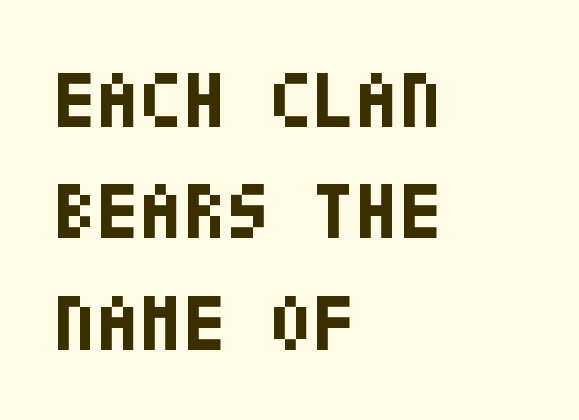
The tracking reads as untouched default to a designer's eye. The string is rendered with underlining switched off. Visually the block forms a straight wall on the left and a jagged coastline on the right. Regarding leading, the lines here are spaced in the standard way. Posture: upright roman. The passage shown is emphatically bold.
